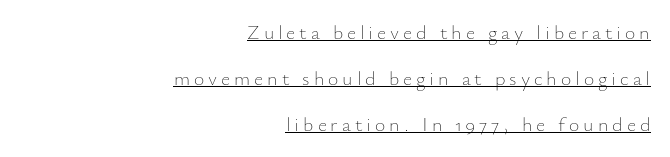
Students, observe the line beneath the letters — that is underlining. Notice how the passage keeps a crisp vertical edge on the right only. This sample trades compactness for vertical openness between lines. Does extra space separate the letters? Yes, quite a lot of it.
